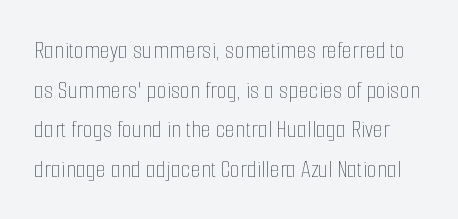
Q: Is the text bold? A: No.
Q: Is the text italic (slanted)? A: No, it is upright.
Q: Is the text underlined? A: No.
Q: Is the spacing between letters normal or unusually wide? A: Normal.
Q: Is the spacing between lines tight, normal or loose? A: Normal.
